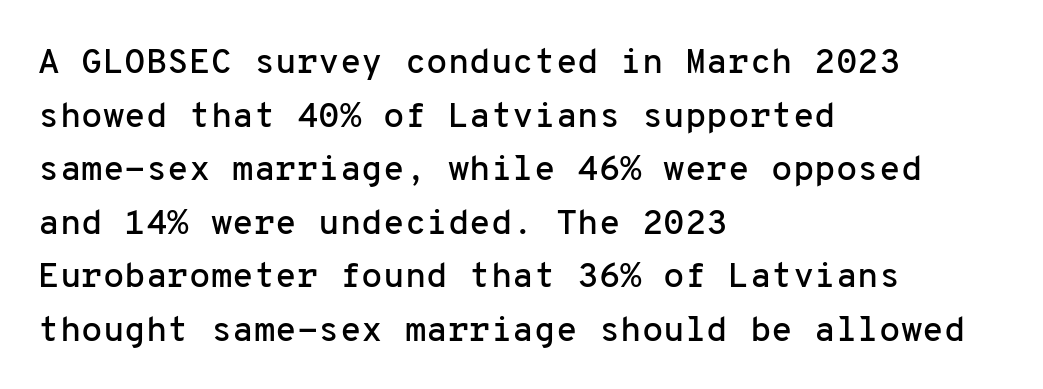
{"serif": "no", "italic": "no", "width": "normal", "stroke_contrast": "low", "x_height": "medium", "monospaced": "yes", "underline": "no", "align": "left", "line_spacing": "normal", "line_spacing_ratio": 1.53, "letter_spacing": "normal", "letter_spacing_em": 0.0, "glyph_px": 35}
